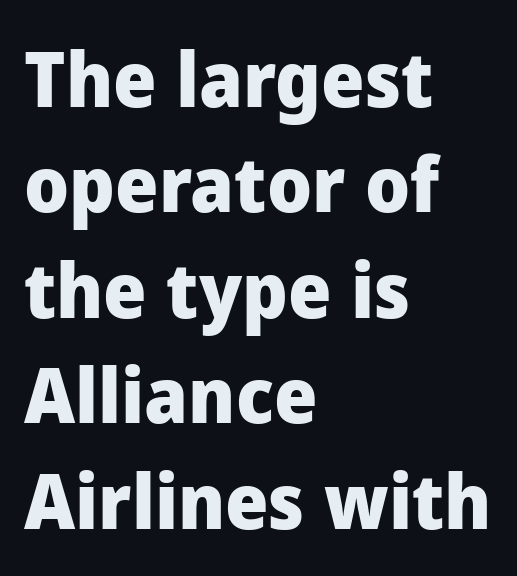
The image shows 77 px heavy sans-serif type, upright; set left-aligned, normal line spacing (1.37x), normal letter spacing, not underlined; low stroke contrast and a medium x-height.
